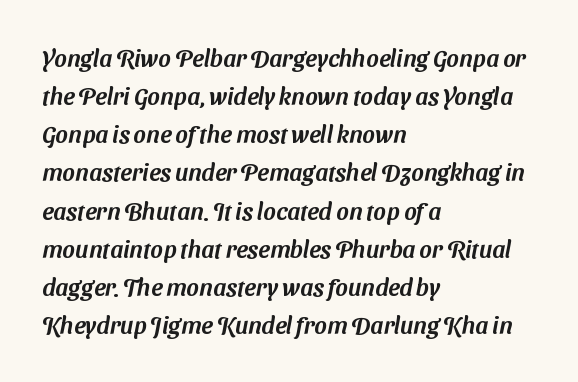
{"underline": "no", "align": "left", "line_spacing": "normal", "line_spacing_ratio": 1.59, "letter_spacing": "normal", "letter_spacing_em": 0.0, "glyph_px": 24}
